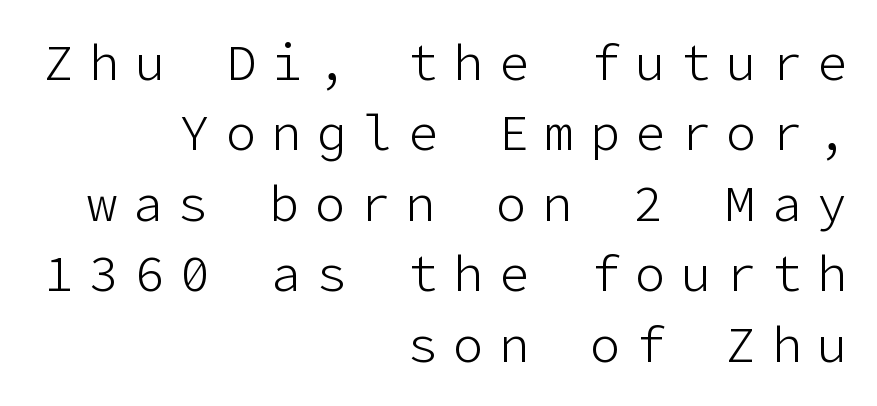
The cut favours lightness, reaching ordinary text weight at its darkest. A typesetter would call this heavily tracked-out type. Font category for this specimen: sans-serif. Each new line begins a customary step beneath the previous one.
